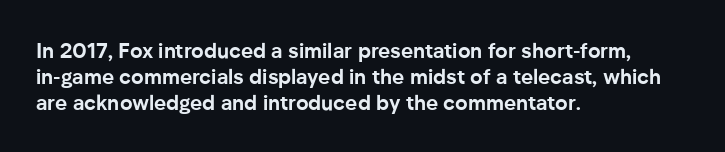
The strokes are fattened all the way to bold. Visually the block forms a straight wall on the left and a jagged coastline on the right. A typesetter would mark this as roman, not italic. The words here are not underlined.
